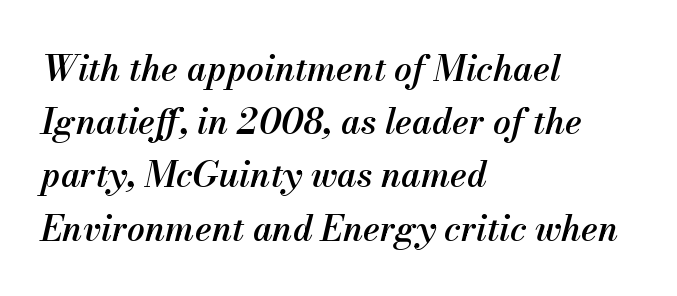
The image shows 35 px semibold type, italic (leaning right); set left-aligned, normal line spacing (1.52x), normal letter spacing, not underlined; medium stroke contrast and a small x-height.
